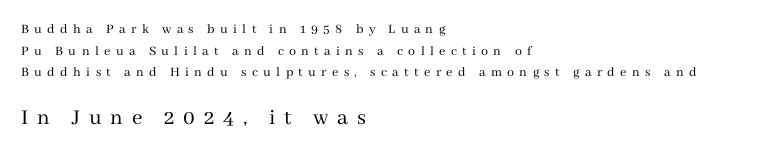
Q: Is the text bold? A: No.
Q: Is the text italic (slanted)? A: No, it is upright.
Q: Is the text underlined? A: No.
Q: How is the paragraph aligned? A: Left-aligned.
Q: Is the spacing between letters normal or unusually wide? A: Unusually wide.
Q: Is the spacing between lines tight, normal or loose? A: Normal.
Q: Which block of text is set in a larger size, the first (top) or the second (bottom)? A: The second (bottom) one.
